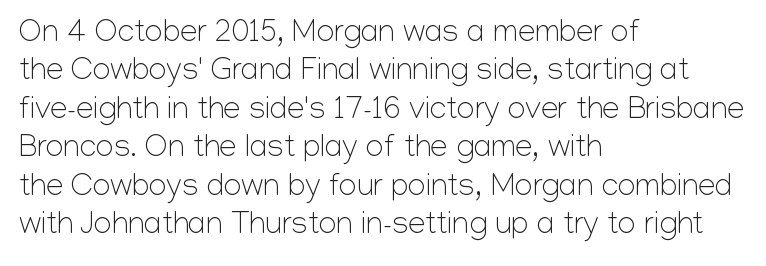
The image shows 31 px light sans-serif type, upright; set left-aligned, line spacing 1.24x, normal letter spacing, not underlined; low stroke contrast and a medium x-height.
